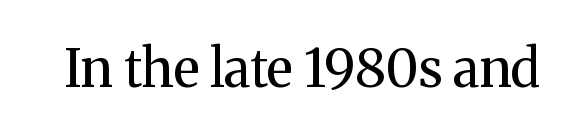
Short note: letters normally spaced. Designer's note — italics off, roman on. Bare-footed words on every line. Nothing heavy about these letters — not bold at all.
